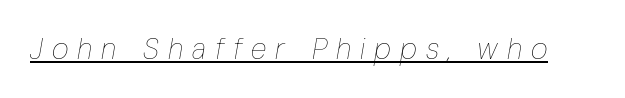
{"italic": "yes", "lean": "right", "slant_degrees": 10, "bold": "no", "weight": "thin", "width": "condensed", "stroke_contrast": "low", "x_height": "medium", "monospaced": "no", "underline": "yes", "letter_spacing": "wide", "letter_spacing_em": 0.31, "glyph_px": 29}
